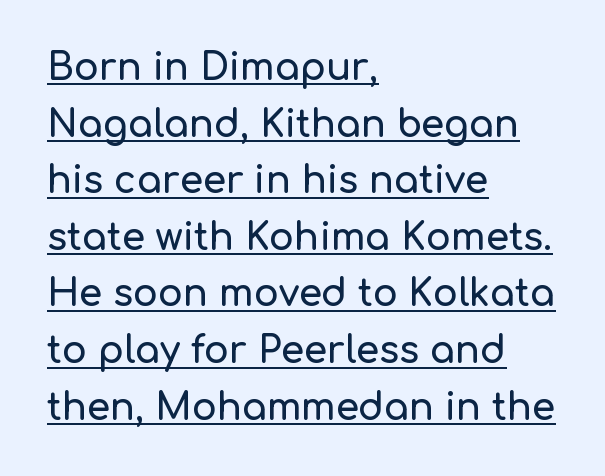
Q: Is the text italic (slanted)? A: No, it is upright.
Q: Is the typeface a serif or a sans-serif typeface? A: Sans-serif.
Q: Is the text underlined? A: Yes.
Q: How is the paragraph aligned? A: Left-aligned.
Q: Is the spacing between letters normal or unusually wide? A: Normal.
Q: Is the spacing between lines tight, normal or loose? A: Normal.
Q: Width (condensed, normal, or wide)? A: Normal.
Q: Stroke contrast? A: Low.
Q: x-height? A: Medium.
Q: Monospaced? A: No.
